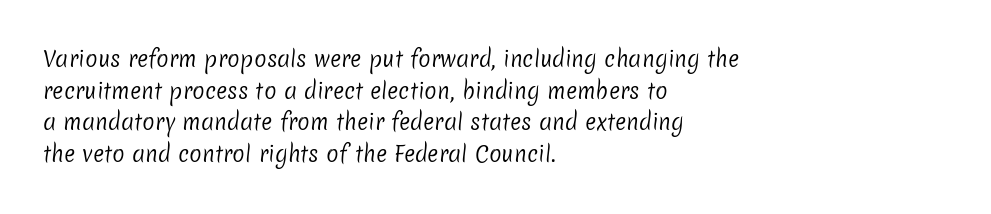
The image shows 21 px text type; set left-aligned, normal line spacing (1.51x), normal letter spacing, not underlined.
